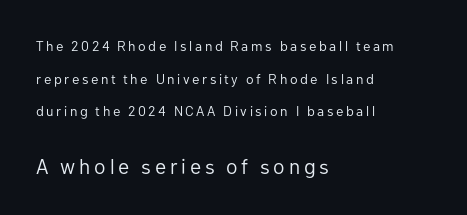
Q: Is the text bold? A: No.
Q: Is the text italic (slanted)? A: No, it is upright.
Q: Is the text underlined? A: No.
Q: How is the paragraph aligned? A: Left-aligned.
Q: Is the spacing between lines tight, normal or loose? A: Loose.
Q: Which block of text is set in a larger size, the first (top) or the second (bottom)? A: The second (bottom) one.
